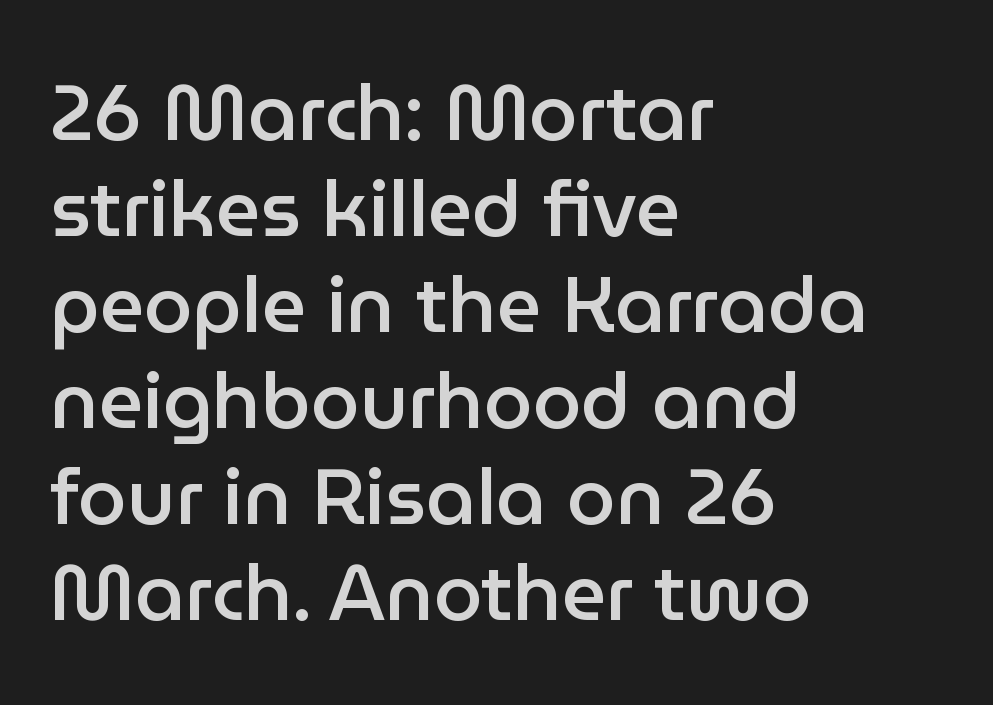
The image shows 78 px semibold sans-serif type, upright; set left-aligned, line spacing 1.23x, normal letter spacing, not underlined; low stroke contrast and a medium x-height.
